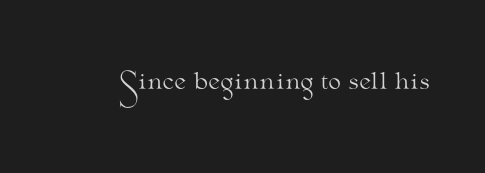
The image shows 23 px text type, upright; set normal letter spacing, not underlined.
